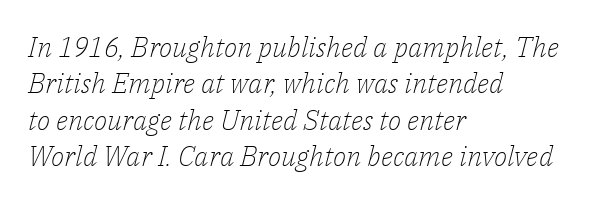
{"serif": "yes", "italic": "yes", "lean": "right", "slant_degrees": 14, "bold": "no", "weight": "light", "width": "normal", "stroke_contrast": "low", "x_height": "medium", "monospaced": "no", "underline": "no", "align": "left", "line_spacing": "normal", "line_spacing_ratio": 1.3, "letter_spacing": "normal", "letter_spacing_em": 0.0, "glyph_px": 28}
